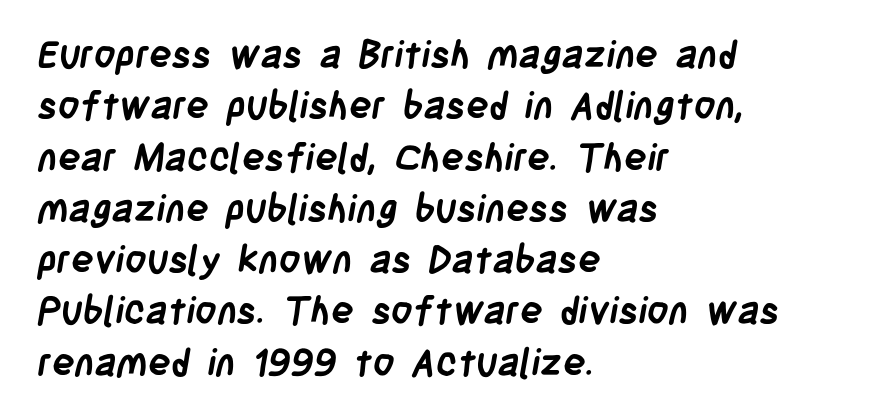
{"serif": "no", "bold": "yes", "weight": "semibold", "width": "condensed", "stroke_contrast": "low", "x_height": "large", "monospaced": "no", "underline": "no", "align": "left", "line_spacing": "normal", "line_spacing_ratio": 1.35, "letter_spacing": "normal", "letter_spacing_em": 0.0, "glyph_px": 38}
